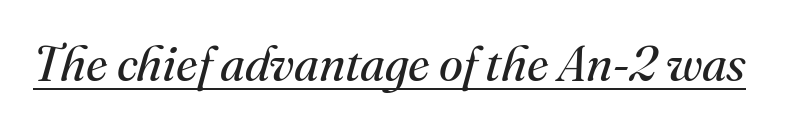
The image shows 49 px regular-weight serif type, italic (leaning right); set normal letter spacing, underlined; medium stroke contrast and a small x-height.
